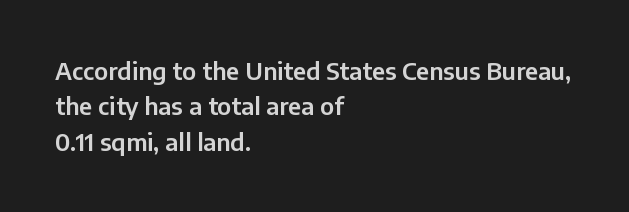
{"italic": "no", "underline": "no", "align": "left", "line_spacing": "normal", "line_spacing_ratio": 1.47, "letter_spacing": "normal", "letter_spacing_em": 0.0, "glyph_px": 24}
